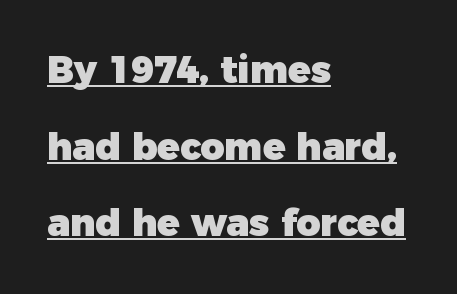
Widely set lines give the paragraph a tall, airy silhouette. Typographic density is high because the face is bold. The letters advance in unequal steps, a hallmark of proportional type. Inter-character spacing is left at the font's built-in metrics. Ascenders rise straight up at ninety degrees. This rendering features underlined lettering.
